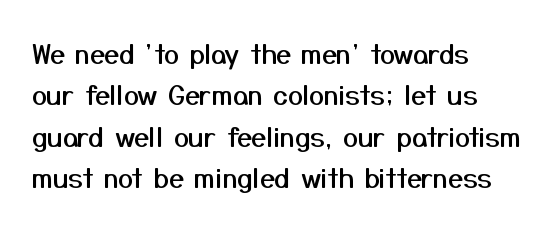
The image shows 27 px text type, upright; set left-aligned, normal line spacing (1.53x), normal letter spacing, not underlined.
